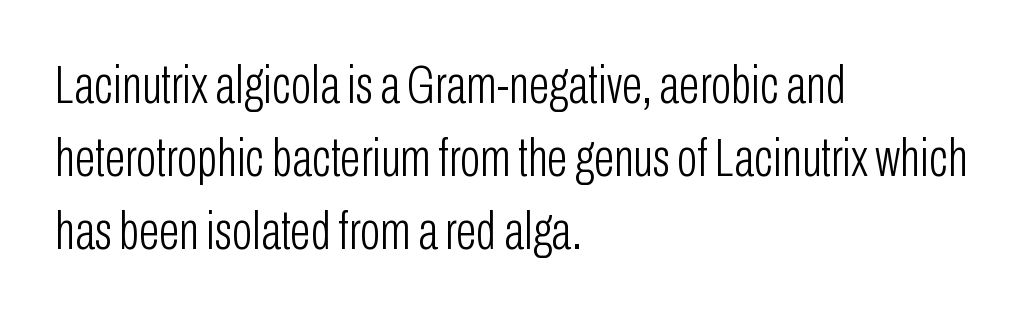
Q: Is the text bold? A: No.
Q: Is the text italic (slanted)? A: No, it is upright.
Q: Is the typeface a serif or a sans-serif typeface? A: Sans-serif.
Q: Is the text underlined? A: No.
Q: How is the paragraph aligned? A: Left-aligned.
Q: Is the spacing between letters normal or unusually wide? A: Normal.
Q: Is the spacing between lines tight, normal or loose? A: Normal.
Q: Width (condensed, normal, or wide)? A: Condensed.
Q: Stroke contrast? A: Low.
Q: x-height? A: Medium.
Q: Monospaced? A: No.
